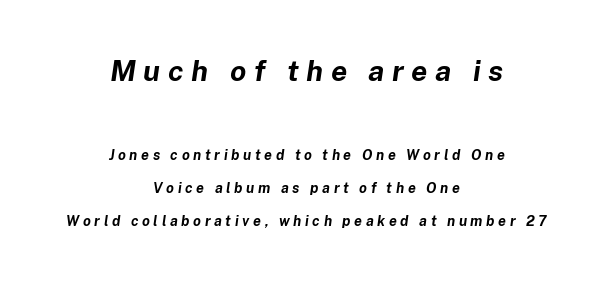
The image shows 29 px bold type, italic (leaning right); set centered, loose line spacing (2.39x), unusually wide letter spacing (+0.26 em), not underlined; the first (top) block is 2.07x larger; low stroke contrast and a medium x-height.
